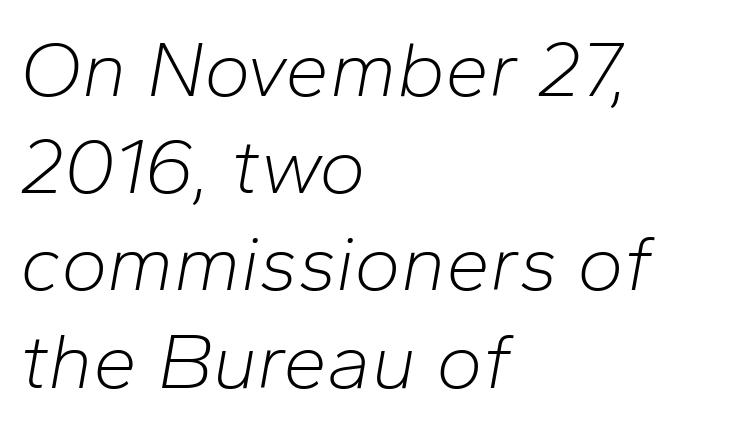
The image shows 79 px light type, italic (leaning right); set left-aligned, line spacing 1.23x, normal letter spacing, not underlined; low stroke contrast and a medium x-height.
